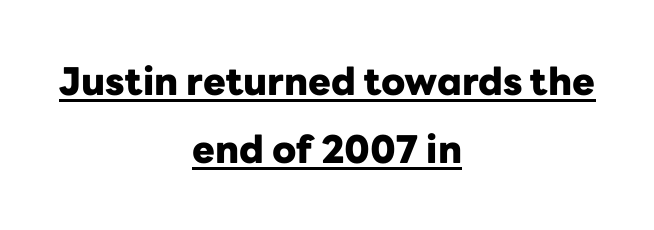
{"serif": "no", "italic": "no", "bold": "yes", "weight": "heavy", "width": "normal", "stroke_contrast": "low", "x_height": "medium", "monospaced": "no", "underline": "yes", "align": "center", "line_spacing_ratio": 1.79, "letter_spacing": "normal", "letter_spacing_em": 0.0, "glyph_px": 38}
